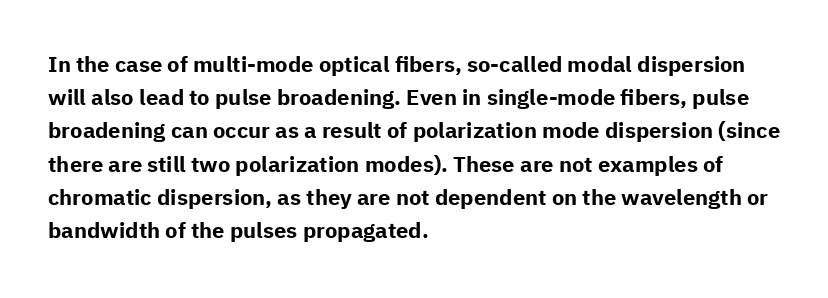
Leading matches the norm, producing a regular column. The area under the type is left untouched. Does extra space separate the letters? No, they use regular spacing. These lines were composed using upright roman letters.
